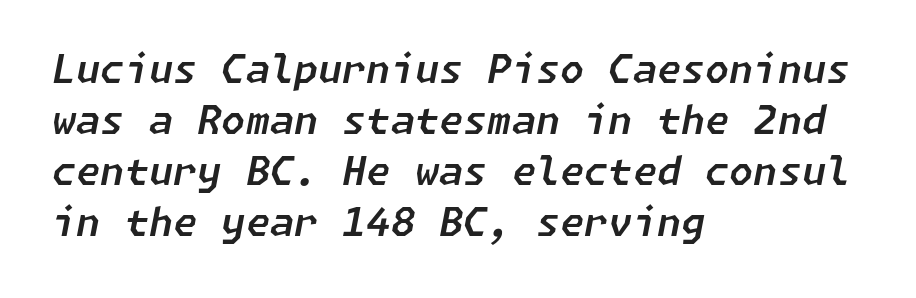
{"italic": "yes", "lean": "right", "slant_degrees": 11, "width": "normal", "stroke_contrast": "low", "x_height": "medium", "underline": "no", "align": "left", "line_spacing": "normal", "line_spacing_ratio": 1.31, "letter_spacing": "normal", "letter_spacing_em": 0.0, "glyph_px": 39}
